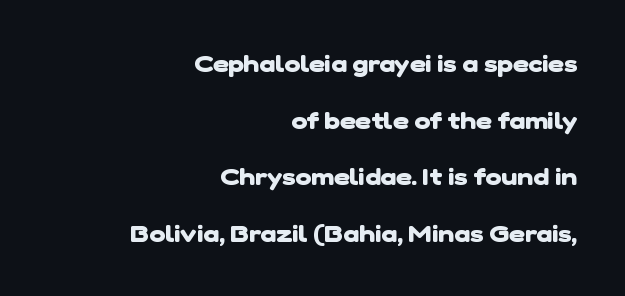
{"bold": "yes", "underline": "no", "align": "right", "line_spacing": "loose", "line_spacing_ratio": 2.36, "letter_spacing": "normal", "letter_spacing_em": 0.0, "glyph_px": 24}
